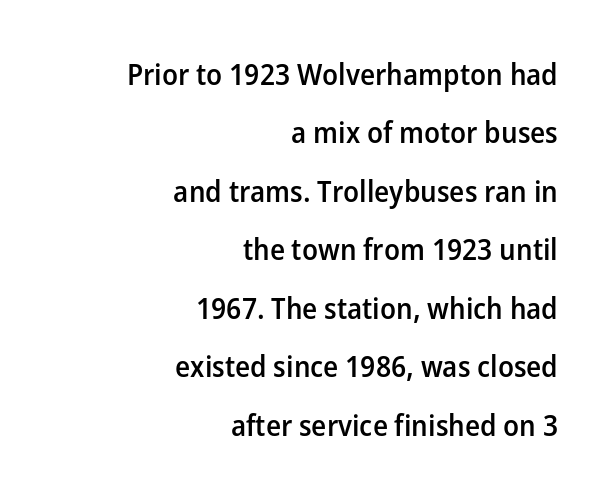
Compared with an ordinary text face, these strokes are moderately heavier — a semibold. Interline gaps are noticeably wide in this sample. Underline: absent. The specimen reads as upright at a glance. Nope, no serifs anywhere on these letters.
